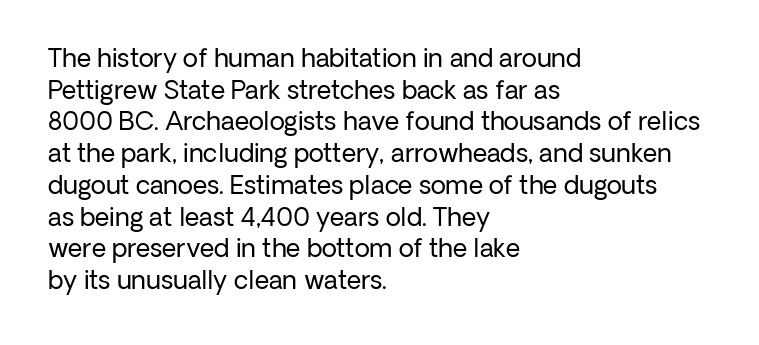
{"italic": "no", "bold": "no", "underline": "no", "align": "left", "line_spacing": "normal", "line_spacing_ratio": 1.27, "letter_spacing": "normal", "letter_spacing_em": 0.0, "glyph_px": 25}
